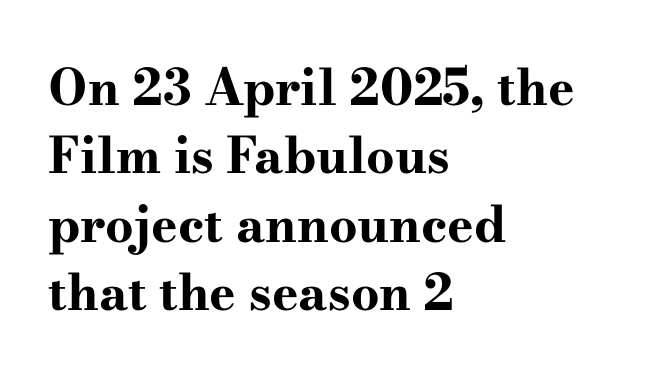
The image shows 50 px bold, wide serif type, upright; set left-aligned, normal line spacing (1.37x), normal letter spacing, not underlined; high stroke contrast and a small x-height.
